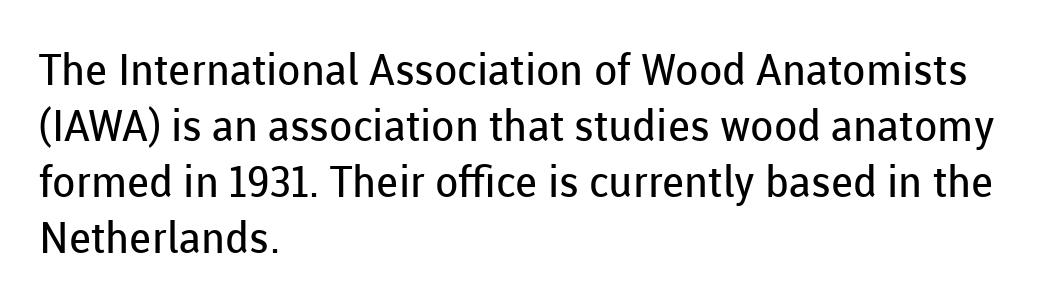
The image shows 43 px regular-weight sans-serif type, upright; set left-aligned, normal line spacing (1.3x), normal letter spacing, not underlined; low stroke contrast and a medium x-height.
